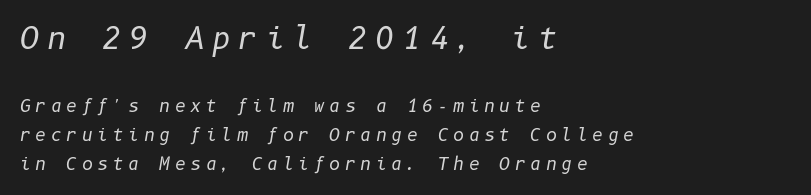
{"italic": "yes", "lean": "right", "slant_degrees": 10, "bold": "no", "weight": "regular", "width": "normal", "stroke_contrast": "low", "x_height": "medium", "underline": "no", "align": "left", "line_spacing": "normal", "line_spacing_ratio": 1.7, "letter_spacing": "wide", "letter_spacing_em": 0.26, "larger_block": "first", "size_ratio": 1.76, "glyph_px": 30}
